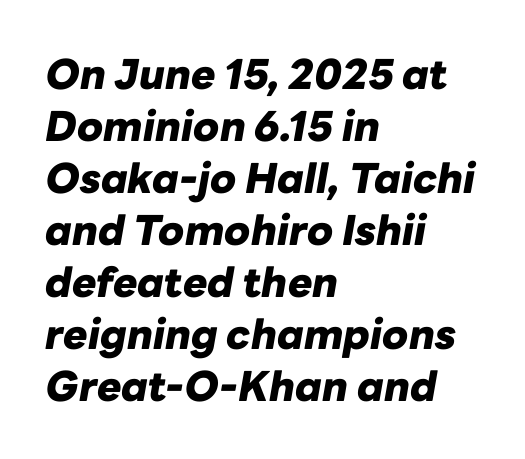
The image shows 41 px heavy type, italic (leaning right); set left-aligned, normal line spacing (1.27x), normal letter spacing, not underlined; low stroke contrast and a medium x-height.
